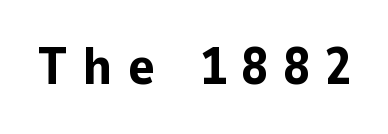
What kind of face is this? One without serifs — a sans. Character widths vary here, with narrow letters taking less room than wide ones. Display-style spreading of the glyphs; the letterfit is very open. Each glyph is drawn with heavy, bold strokes. Characters remain perfectly vertical along every line.
